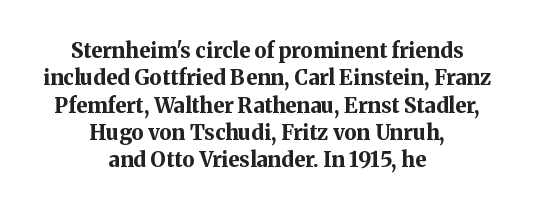
{"italic": "no", "bold": "yes", "underline": "no", "align": "center", "line_spacing": "normal", "line_spacing_ratio": 1.3, "letter_spacing": "normal", "letter_spacing_em": 0.0, "glyph_px": 21}
